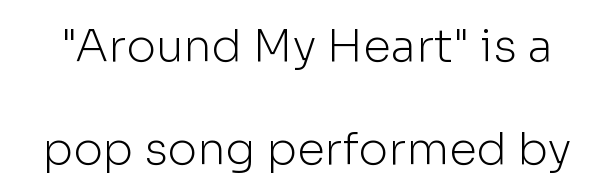
The cut favours lightness, reaching ordinary text weight at its darkest. Think of a printed novel: that variable character pitch is what you see here. Words appear dense and cohesive because spacing is normal. This sample uses a sans-serif face. You could fit nearly another row in the gap between these rows.
